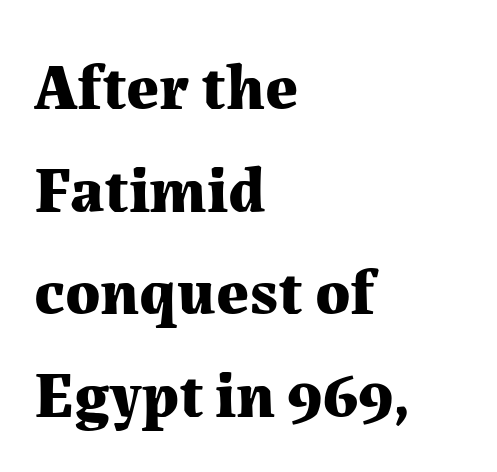
Q: Is the text bold? A: Yes.
Q: Is the text italic (slanted)? A: No, it is upright.
Q: Is the typeface a serif or a sans-serif typeface? A: Serif.
Q: Is the text underlined? A: No.
Q: How is the paragraph aligned? A: Left-aligned.
Q: Is the spacing between letters normal or unusually wide? A: Normal.
Q: Is the spacing between lines tight, normal or loose? A: Normal.
Q: Width (condensed, normal, or wide)? A: Normal.
Q: Stroke contrast? A: Medium.
Q: x-height? A: Medium.
Q: Monospaced? A: No.
